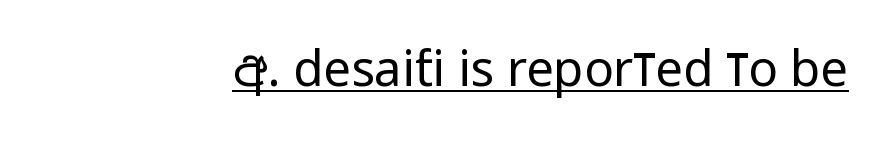
The image shows 49 px regular-weight, condensed sans-serif type, upright; set normal letter spacing, underlined; low stroke contrast and a large x-height.
